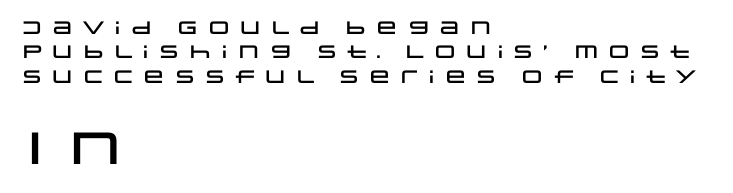
{"serif": "no", "italic": "no", "width": "wide", "stroke_contrast": "low", "x_height": "large", "monospaced": "no", "underline": "no", "align": "left", "line_spacing": "normal", "line_spacing_ratio": 1.36, "letter_spacing": "wide", "letter_spacing_em": 0.23, "larger_block": "second", "size_ratio": 2.5, "glyph_px": 45}
